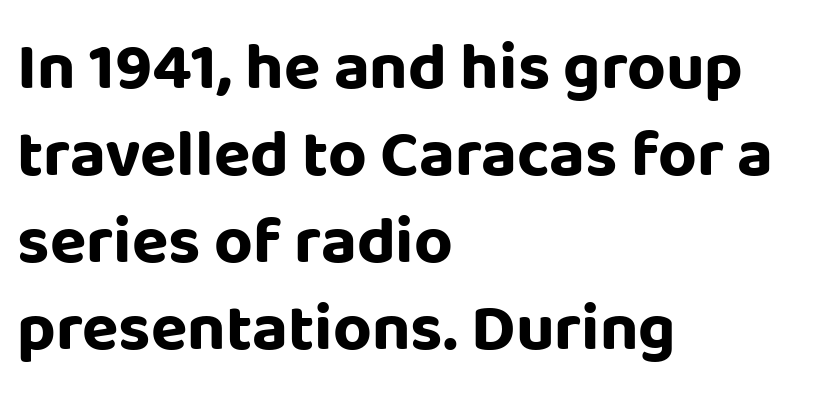
The image shows 67 px bold sans-serif type, upright; set left-aligned, normal line spacing (1.3x), normal letter spacing, not underlined; low stroke contrast and a large x-height.
